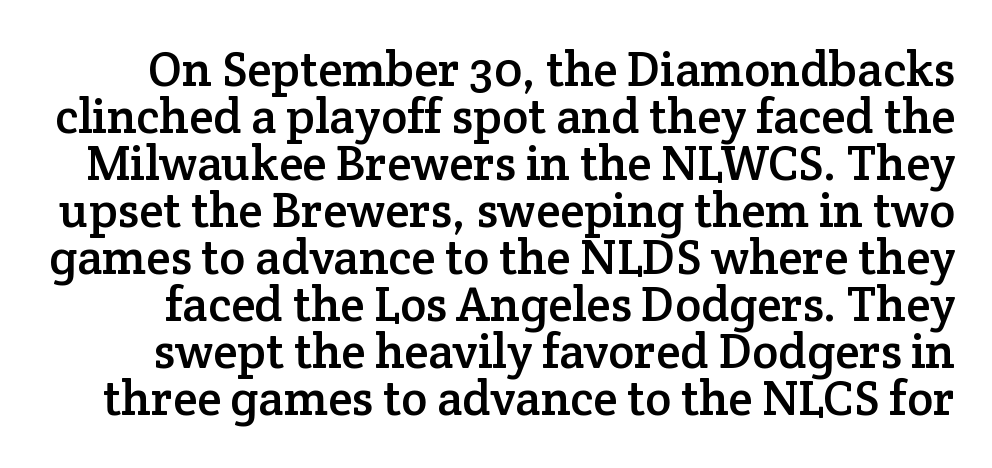
The image shows 49 px serif type, upright; set tight line spacing (0.96x), normal letter spacing, not underlined; low stroke contrast and a medium x-height.
